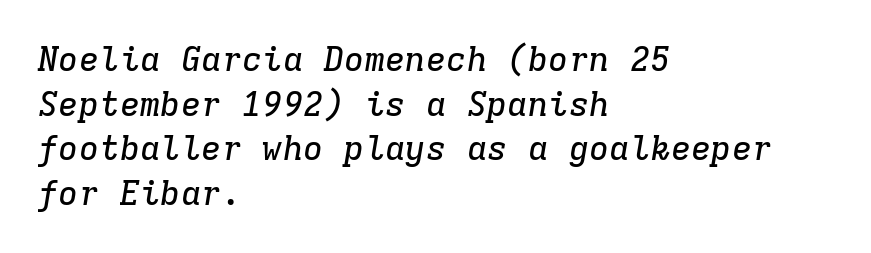
Type without underlining. In terms of letterform style, serifs are clearly present. Every character here occupies the same horizontal width, giving the sample a typewriter-like rhythm. Slant detected: the letters are inclined. Short and long lines alike share a common starting point at left. This sample keeps an unexceptional amount of space between lines.
